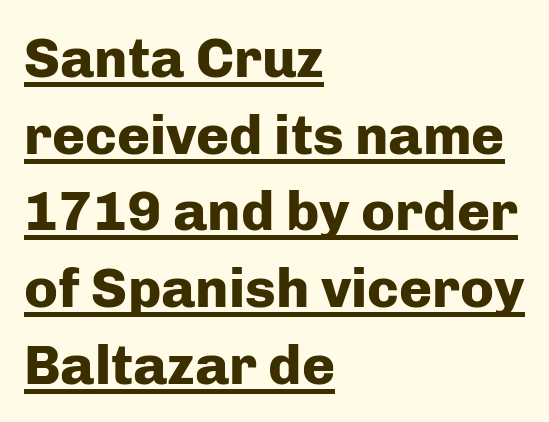
Q: Is the text bold? A: Yes.
Q: Is the text italic (slanted)? A: No, it is upright.
Q: Is the typeface a serif or a sans-serif typeface? A: Sans-serif.
Q: Is the text underlined? A: Yes.
Q: How is the paragraph aligned? A: Left-aligned.
Q: Is the spacing between letters normal or unusually wide? A: Normal.
Q: Is the spacing between lines tight, normal or loose? A: Normal.
Q: Width (condensed, normal, or wide)? A: Normal.
Q: Stroke contrast? A: Low.
Q: x-height? A: Medium.
Q: Monospaced? A: No.
